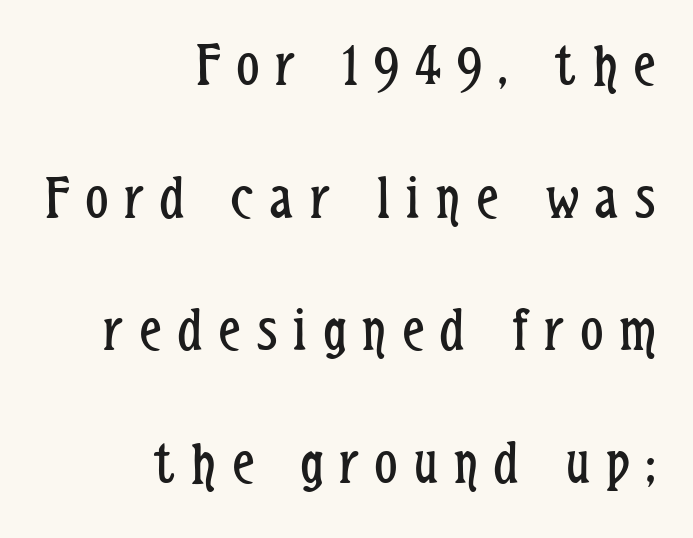
Q: Is the text bold? A: No.
Q: Is the text italic (slanted)? A: No, it is upright.
Q: Is the typeface a serif or a sans-serif typeface? A: Sans-serif.
Q: Is the text underlined? A: No.
Q: How is the paragraph aligned? A: Right-aligned.
Q: Is the spacing between letters normal or unusually wide? A: Unusually wide.
Q: Is the spacing between lines tight, normal or loose? A: Loose.
Q: Width (condensed, normal, or wide)? A: Condensed.
Q: Stroke contrast? A: Low.
Q: x-height? A: Medium.
Q: Monospaced? A: No.
